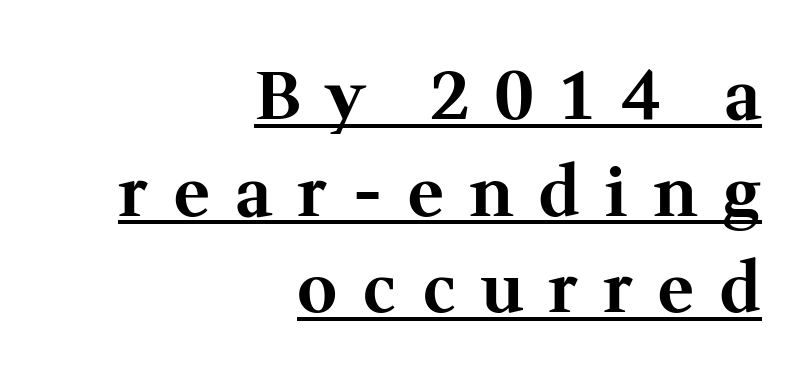
{"serif": "yes", "italic": "no", "bold": "yes", "weight": "bold", "width": "normal", "stroke_contrast": "medium", "x_height": "medium", "monospaced": "no", "underline": "yes", "align": "right", "line_spacing": "normal", "line_spacing_ratio": 1.42, "letter_spacing": "wide", "letter_spacing_em": 0.38, "glyph_px": 68}
